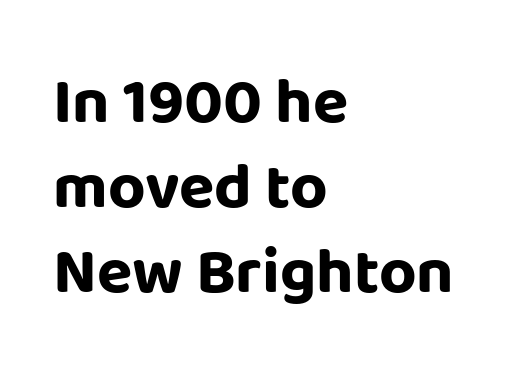
Q: Is the text bold? A: Yes.
Q: Is the text italic (slanted)? A: No, it is upright.
Q: Is the typeface a serif or a sans-serif typeface? A: Sans-serif.
Q: Is the text underlined? A: No.
Q: How is the paragraph aligned? A: Left-aligned.
Q: Is the spacing between letters normal or unusually wide? A: Normal.
Q: Is the spacing between lines tight, normal or loose? A: Normal.
Q: Width (condensed, normal, or wide)? A: Normal.
Q: Stroke contrast? A: Low.
Q: x-height? A: Large.
Q: Monospaced? A: No.
